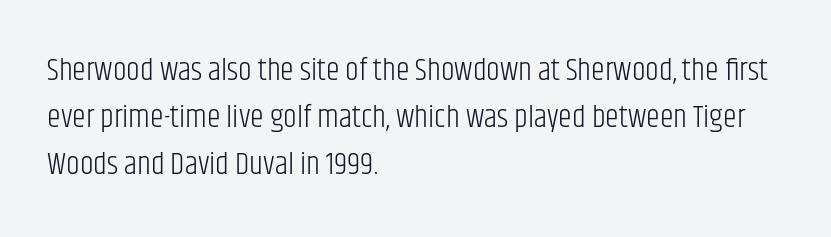
Look at the bottom of the vertical strokes: they stop flat, with no serifs. Descenders are the only things crossing below the line. You could not count columns in this text — the font is proportionally spaced. These lines were composed using upright roman letters. Compared with a centered layout, this one pins lines to the left instead.
